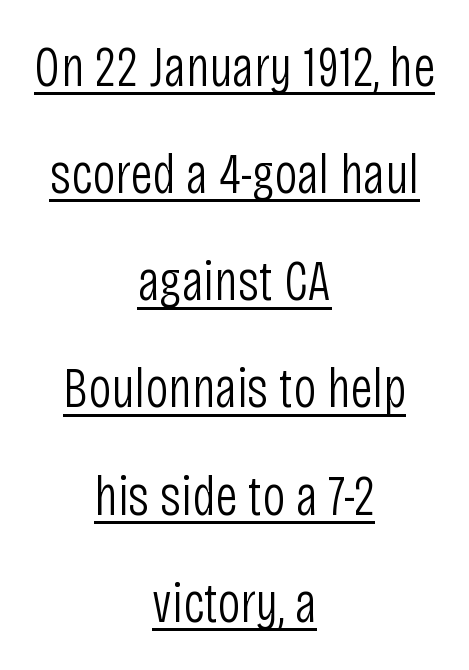
The image shows 57 px light, condensed sans-serif type, upright; set centered, line spacing 1.88x, normal letter spacing, underlined; low stroke contrast and a large x-height.
